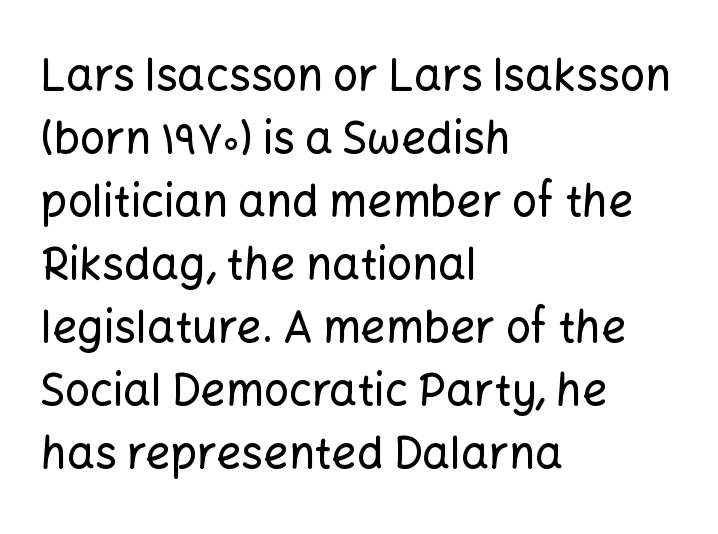
Q: Is the text italic (slanted)? A: No, it is upright.
Q: Is the typeface a serif or a sans-serif typeface? A: Sans-serif.
Q: Is the text underlined? A: No.
Q: How is the paragraph aligned? A: Left-aligned.
Q: Is the spacing between letters normal or unusually wide? A: Normal.
Q: Is the spacing between lines tight, normal or loose? A: Normal.
Q: Width (condensed, normal, or wide)? A: Normal.
Q: Stroke contrast? A: Low.
Q: x-height? A: Medium.
Q: Monospaced? A: No.
